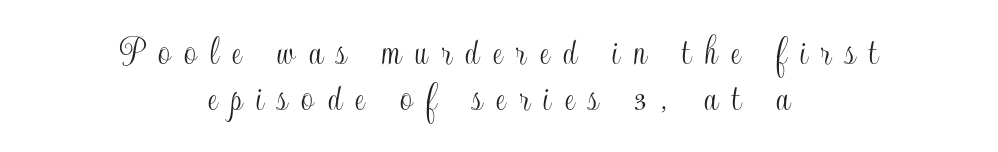
Q: Is the text italic (slanted)? A: Yes.
Q: Is the text underlined? A: No.
Q: How is the paragraph aligned? A: Centered.
Q: Is the spacing between letters normal or unusually wide? A: Unusually wide.
Q: Is the spacing between lines tight, normal or loose? A: Tight.
Q: Width (condensed, normal, or wide)? A: Condensed.
Q: x-height? A: Small.
Q: Monospaced? A: No.
